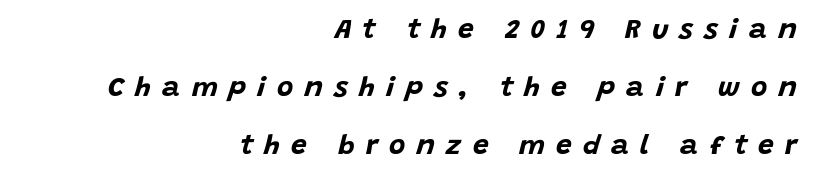
Q: Is the text bold? A: Yes.
Q: Is the text italic (slanted)? A: Yes, it leans right by about 15 degrees.
Q: Is the text underlined? A: No.
Q: How is the paragraph aligned? A: Right-aligned.
Q: Is the spacing between letters normal or unusually wide? A: Unusually wide.
Q: Is the spacing between lines tight, normal or loose? A: Loose.
Q: Width (condensed, normal, or wide)? A: Normal.
Q: Stroke contrast? A: Low.
Q: x-height? A: Large.
Q: Monospaced? A: No.
